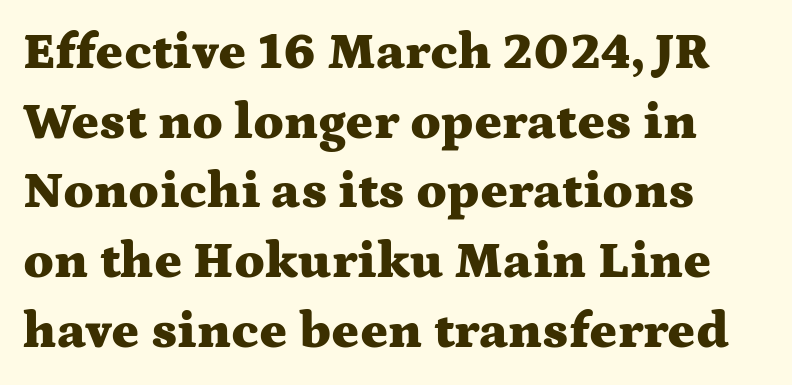
The image shows 52 px heavy, wide serif type, upright; set normal line spacing (1.34x), normal letter spacing, not underlined; medium stroke contrast and a medium x-height.
